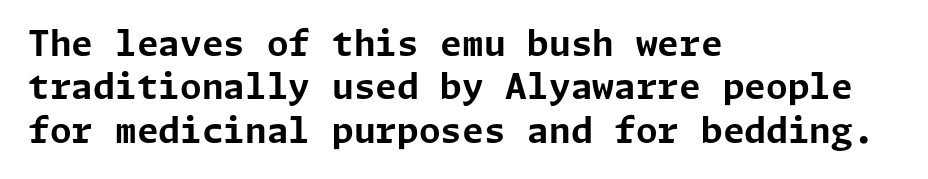
Q: Is the text bold? A: Yes.
Q: Is the text italic (slanted)? A: No, it is upright.
Q: Is the typeface a serif or a sans-serif typeface? A: Sans-serif.
Q: Is the text underlined? A: No.
Q: How is the paragraph aligned? A: Left-aligned.
Q: Is the spacing between letters normal or unusually wide? A: Normal.
Q: Width (condensed, normal, or wide)? A: Normal.
Q: Stroke contrast? A: Low.
Q: x-height? A: Medium.
